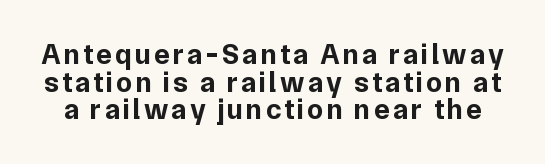
Underlining? Definitely not there. Weight: bold. Each letter keeps its own natural width here, so spacing adapts to shape. When letters stand straight like this, we call the style roman or upright. Compared with typical paragraphs, the rows here are closer together. The face used here is a sans, in the tradition of grotesques and geometrics.
